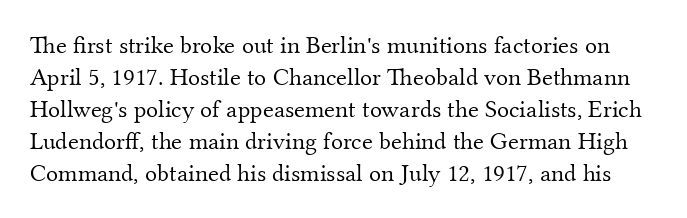
{"italic": "no", "bold": "no", "underline": "no", "line_spacing": "normal", "line_spacing_ratio": 1.28, "letter_spacing": "normal", "letter_spacing_em": 0.0, "glyph_px": 25}
